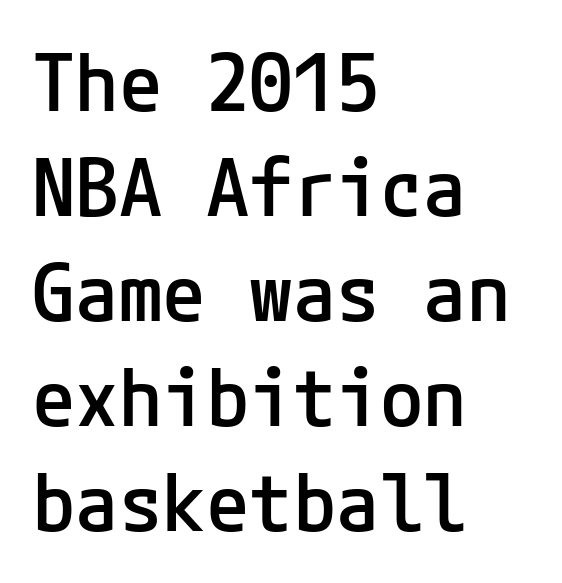
This sample uses a sans-serif face. The font is running at a semibold setting, under full bold. The foot of each line stays bare and open. Casual observation: everything's shoved over to the left. This sample uses an upright cut, with every glyph sitting square on the baseline. You could call the tracking neutral — neither tight nor loose.
